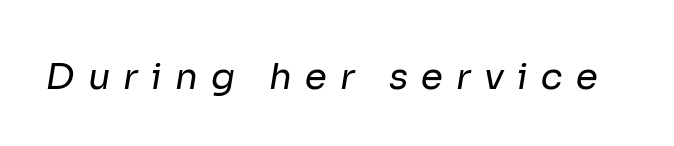
Q: Is the text bold? A: No.
Q: Is the typeface a serif or a sans-serif typeface? A: Sans-serif.
Q: Is the text underlined? A: No.
Q: Is the spacing between letters normal or unusually wide? A: Unusually wide.
Q: Width (condensed, normal, or wide)? A: Normal.
Q: Stroke contrast? A: Low.
Q: x-height? A: Medium.
Q: Monospaced? A: No.
